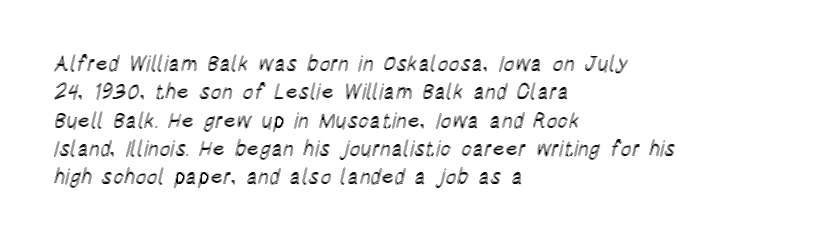
The foot of each line stays bare and open. The passage shown stacks its lines at a standard gap. Alignment: flush left. The horizontal fit of the characters is conventional and even.
